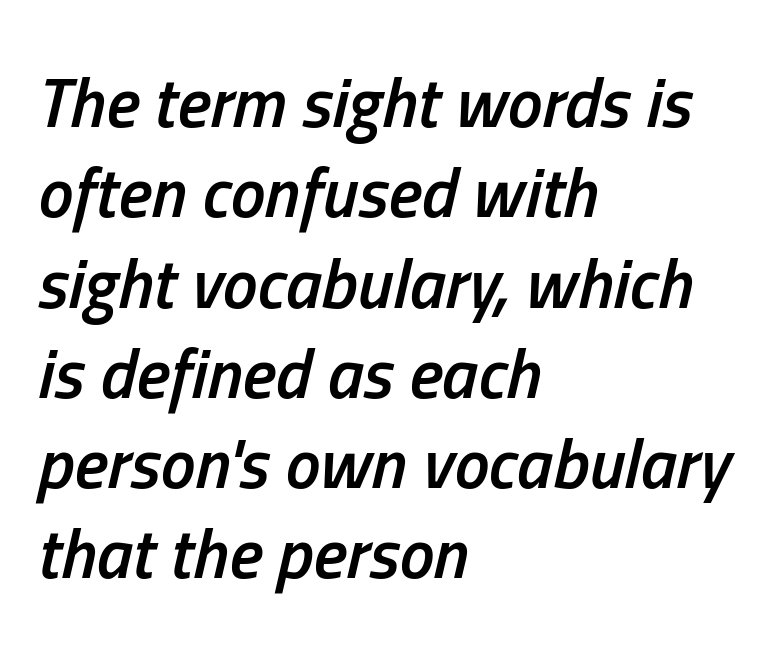
The image shows 70 px semibold, condensed type, italic (leaning right); set left-aligned, normal line spacing (1.29x), normal letter spacing, not underlined; low stroke contrast and a medium x-height.
